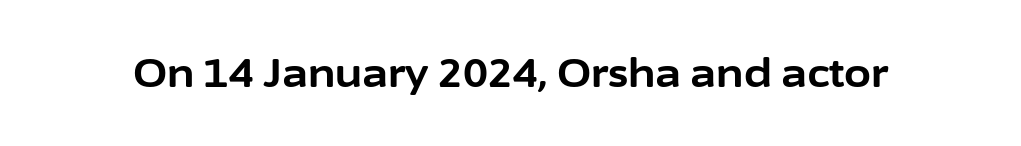
Q: Is the text bold? A: Yes.
Q: Is the text italic (slanted)? A: No, it is upright.
Q: Is the typeface a serif or a sans-serif typeface? A: Sans-serif.
Q: Is the text underlined? A: No.
Q: Is the spacing between letters normal or unusually wide? A: Normal.
Q: Width (condensed, normal, or wide)? A: Normal.
Q: Stroke contrast? A: Low.
Q: x-height? A: Medium.
Q: Monospaced? A: No.
